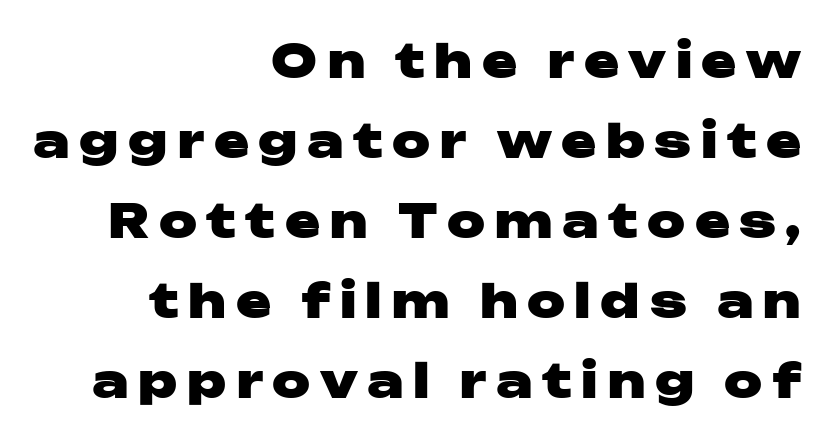
The image shows 47 px heavy, wide sans-serif type, upright; set right-aligned, normal line spacing (1.7x), unusually wide letter spacing (+0.2 em), not underlined; low stroke contrast and a medium x-height.
